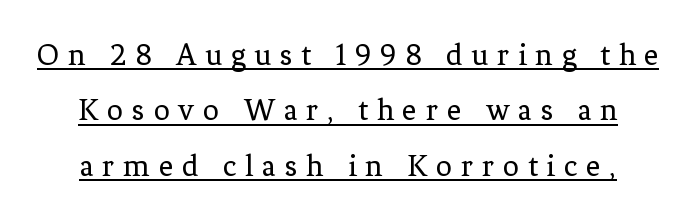
The image shows 32 px regular-weight serif type, upright; set line spacing 1.73x, unusually wide letter spacing (+0.27 em), underlined; low stroke contrast and a medium x-height.
